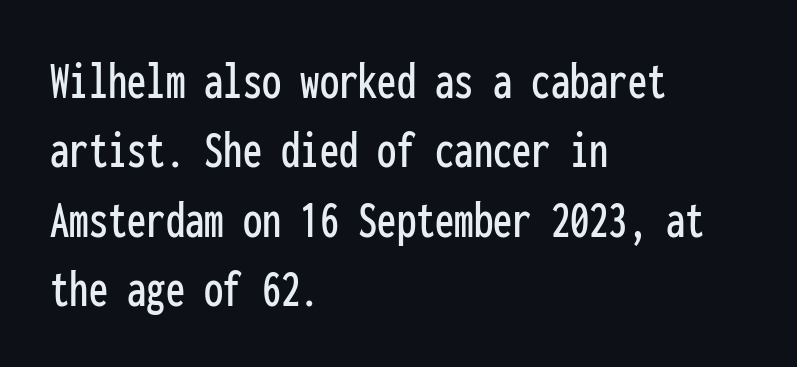
Q: Is the text italic (slanted)? A: No, it is upright.
Q: Is the typeface a serif or a sans-serif typeface? A: Sans-serif.
Q: Is the text underlined? A: No.
Q: How is the paragraph aligned? A: Left-aligned.
Q: Is the spacing between letters normal or unusually wide? A: Normal.
Q: Is the spacing between lines tight, normal or loose? A: Normal.
Q: Width (condensed, normal, or wide)? A: Condensed.
Q: Stroke contrast? A: Low.
Q: x-height? A: Medium.
Q: Monospaced? A: Yes.
